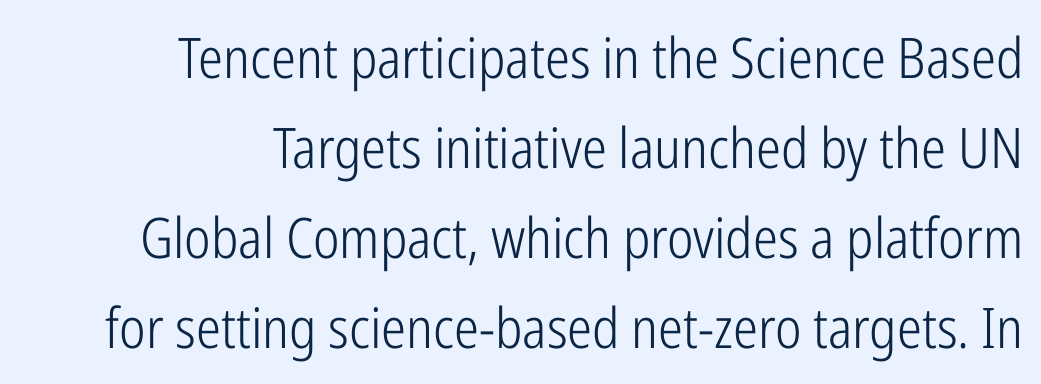
Caption: standard tracking, unaltered. The baseline area is clear. It's the straight-up-and-down kind of type. Here the designer chose a conventional face with non-uniform glyph widths.
